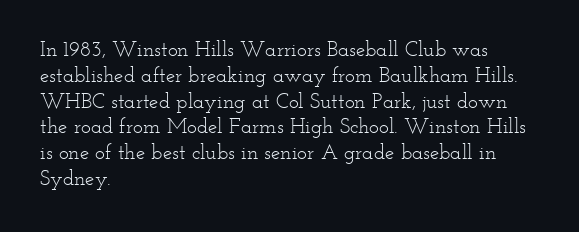
Q: Is the text bold? A: No.
Q: Is the text italic (slanted)? A: No, it is upright.
Q: Is the text underlined? A: No.
Q: How is the paragraph aligned? A: Left-aligned.
Q: Is the spacing between letters normal or unusually wide? A: Normal.
